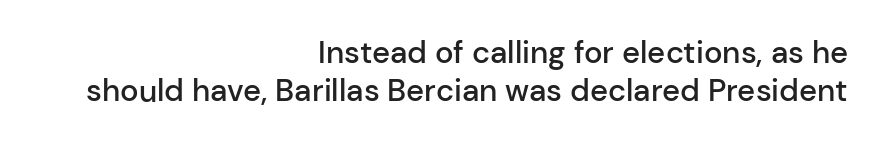
Q: Is the text bold? A: Semi-bold.
Q: Is the text italic (slanted)? A: No, it is upright.
Q: Is the typeface a serif or a sans-serif typeface? A: Sans-serif.
Q: Is the text underlined? A: No.
Q: How is the paragraph aligned? A: Right-aligned.
Q: Is the spacing between letters normal or unusually wide? A: Normal.
Q: Width (condensed, normal, or wide)? A: Normal.
Q: Stroke contrast? A: Low.
Q: x-height? A: Medium.
Q: Monospaced? A: No.
